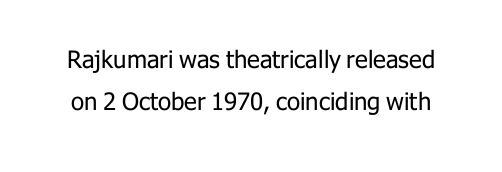
{"italic": "no", "bold": "no", "underline": "no", "line_spacing_ratio": 1.76, "letter_spacing": "normal", "letter_spacing_em": 0.0, "glyph_px": 24}
